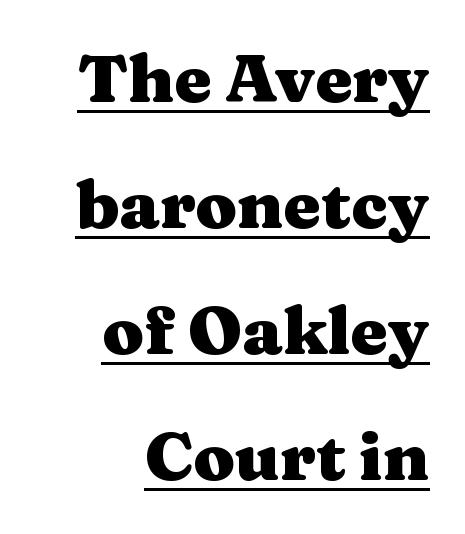
Plenty of ink on the page — the face is bold. Examine the stroke ends and you'll spot serifs. Compared with a flush-left layout, this one pins lines to the opposite, right side. Caption: lettering with a line underneath. Nobody touched the tracking dial on this one.
